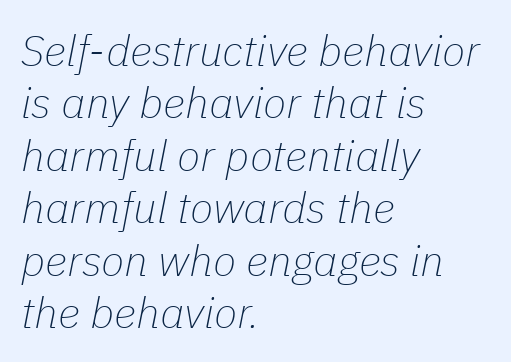
Teacher's note: observe the even left margin — that is flush-left alignment. Would a proofreader flag this as italicized? Yes. Stems here are at most as thick as an everyday book face. Think of a printed novel: that variable character pitch is what you see here.
